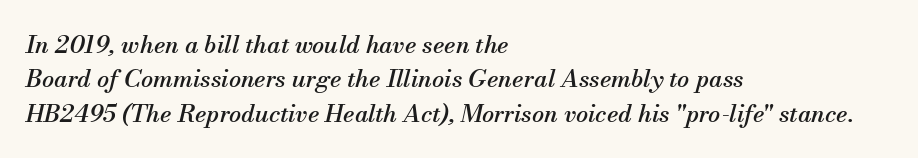
Check under the words: just untouched page. The passage is arranged the way most books set body copy — flush left. The passage shown has conventional tracking throughout. One glance says typical: line gaps are just what's usual. A typesetter would mark this as italic.
